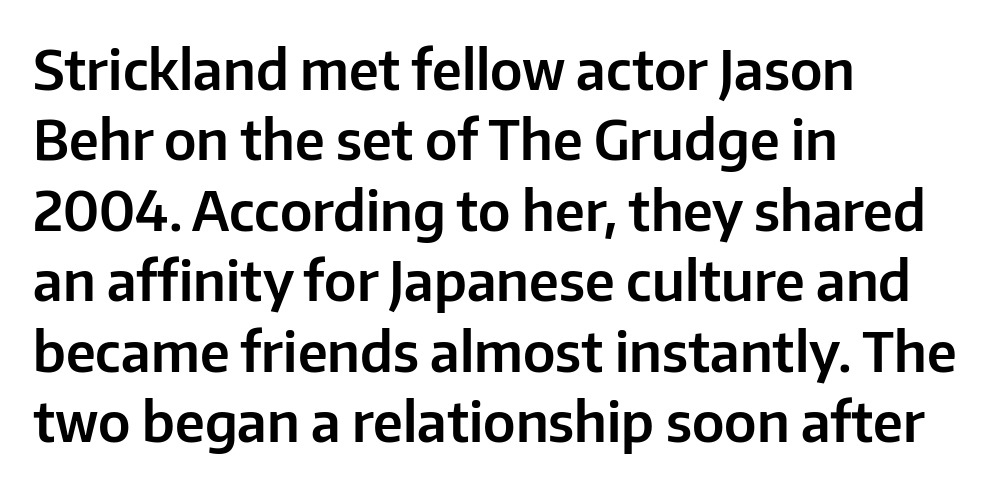
The image shows 55 px sans-serif type, upright; set left-aligned, normal line spacing (1.28x), normal letter spacing, not underlined; low stroke contrast and a medium x-height.
